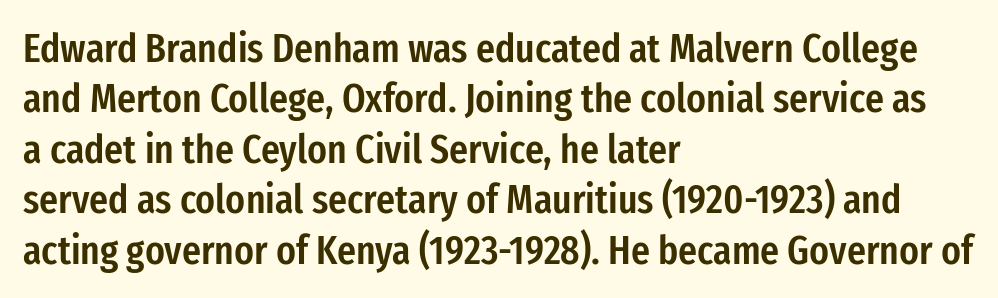
Every letter is mildly thick-stroked: semibold rather than bold. You could not count columns in this text — the font is proportionally spaced. The horizontal fit of the characters is conventional and even. Clear beneath every line of the passage. Serifs: no, the terminals of the letterforms are clean. Notice how the stems are strictly vertical — no italics here.
